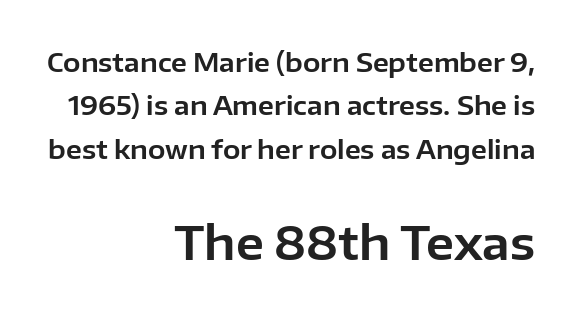
The image shows 46 px sans-serif type, upright; set right-aligned, normal line spacing (1.67x), normal letter spacing, not underlined; the second (bottom) block is 1.77x larger; low stroke contrast and a medium x-height.
